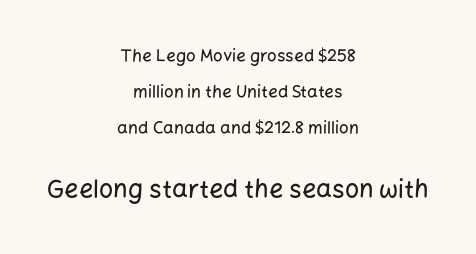
Q: Is the text italic (slanted)? A: No, it is upright.
Q: Is the text underlined? A: No.
Q: How is the paragraph aligned? A: Centered.
Q: Is the spacing between letters normal or unusually wide? A: Normal.
Q: Is the spacing between lines tight, normal or loose? A: Loose.
Q: Which block of text is set in a larger size, the first (top) or the second (bottom)? A: The second (bottom) one.
